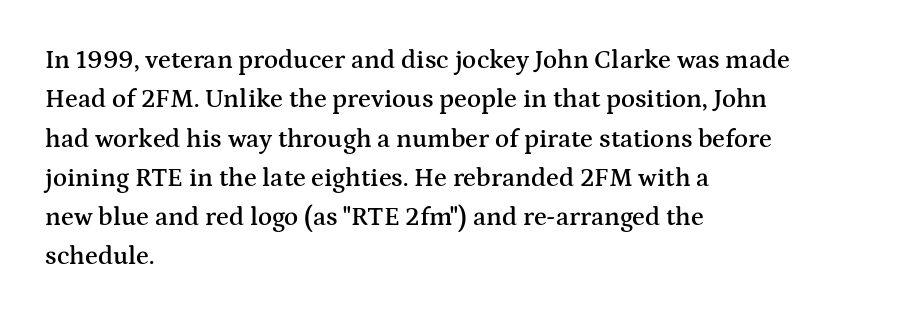
The image shows 26 px text type, upright; set left-aligned, normal line spacing (1.51x), normal letter spacing, not underlined.
